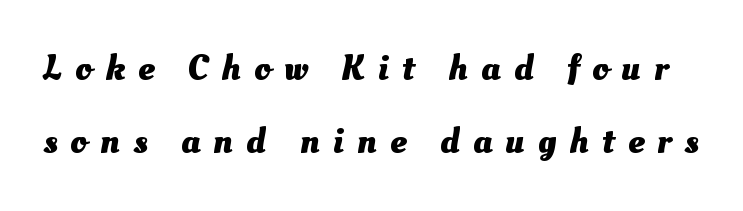
Q: Is the text bold? A: Yes.
Q: Is the text underlined? A: No.
Q: Is the spacing between letters normal or unusually wide? A: Unusually wide.
Q: Is the spacing between lines tight, normal or loose? A: Loose.
Q: Width (condensed, normal, or wide)? A: Normal.
Q: Stroke contrast? A: Medium.
Q: x-height? A: Small.
Q: Monospaced? A: No.
